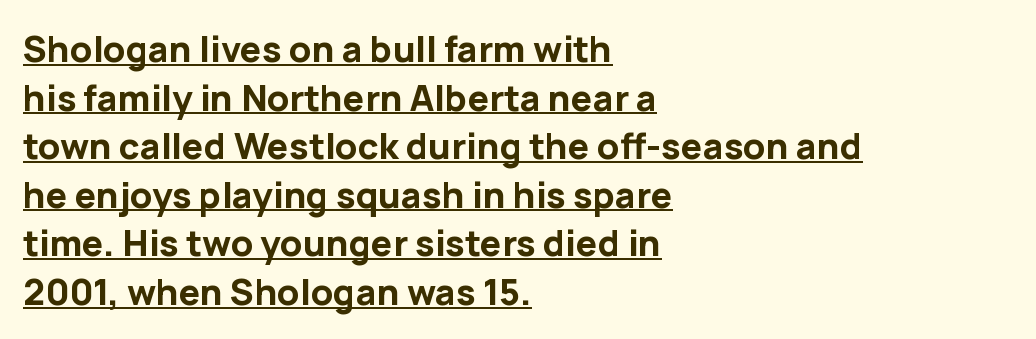
The compositor pushed each line to the left boundary. Letterform terminals end flat and unadorned throughout the passage. The face used here is proportionally spaced, like ordinary book or web type. Ascenders rise straight up at ninety degrees. This rendering features underlined lettering.
